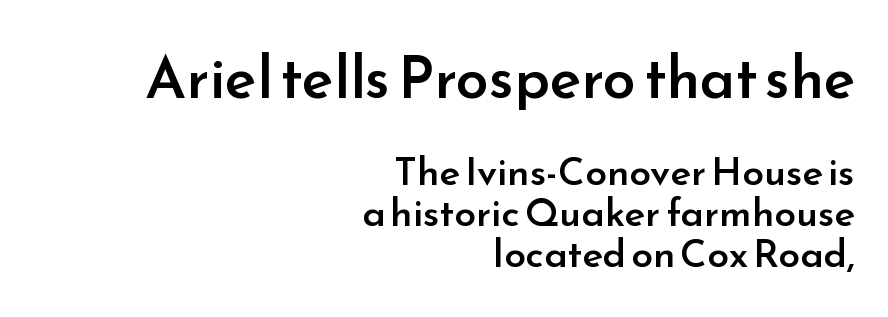
The image shows 59 px semibold sans-serif type, upright; set right-aligned, tight line spacing (1.05x), normal letter spacing, not underlined; the first (top) block is 1.51x larger; low stroke contrast and a small x-height.
